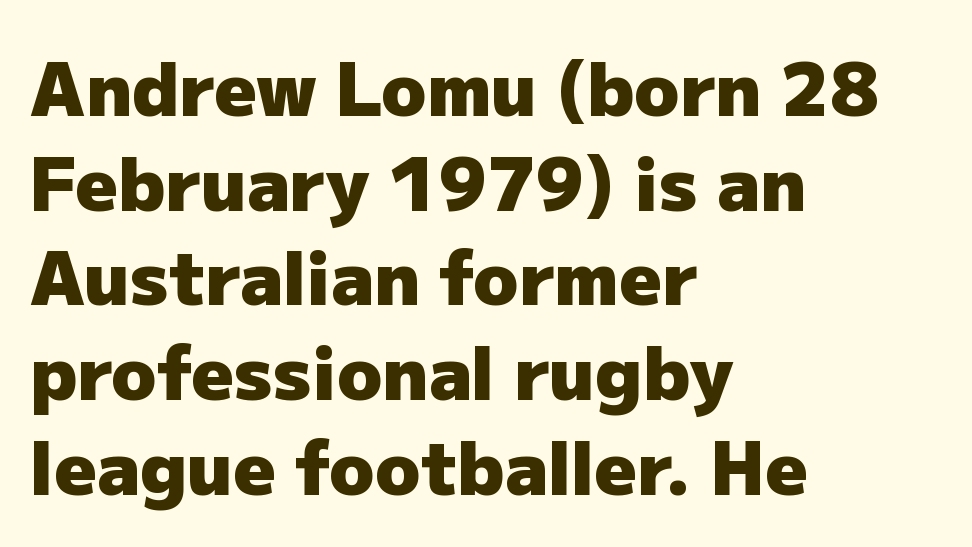
The line-height multiplier appears to be the usual default. Note the varied advance widths — an 'i' is clearly narrower than an 'm'. Descender tails drop into unmarked territory. Check where the strokes stop: nothing finishes them off — pure sans. The rendering anchors every line to the left-hand side.
